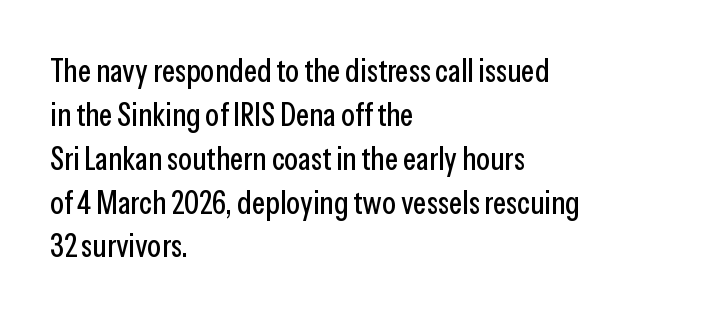
Q: Is the text italic (slanted)? A: No, it is upright.
Q: Is the typeface a serif or a sans-serif typeface? A: Sans-serif.
Q: Is the text underlined? A: No.
Q: How is the paragraph aligned? A: Left-aligned.
Q: Is the spacing between letters normal or unusually wide? A: Normal.
Q: Is the spacing between lines tight, normal or loose? A: Normal.
Q: Width (condensed, normal, or wide)? A: Condensed.
Q: Stroke contrast? A: Low.
Q: x-height? A: Medium.
Q: Monospaced? A: No.
